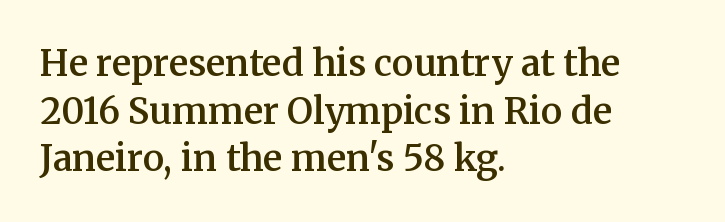
Q: Is the text bold? A: Semi-bold.
Q: Is the text italic (slanted)? A: No, it is upright.
Q: Is the typeface a serif or a sans-serif typeface? A: Serif.
Q: Is the text underlined? A: No.
Q: How is the paragraph aligned? A: Left-aligned.
Q: Is the spacing between letters normal or unusually wide? A: Normal.
Q: Is the spacing between lines tight, normal or loose? A: Normal.
Q: Width (condensed, normal, or wide)? A: Normal.
Q: Stroke contrast? A: Medium.
Q: x-height? A: Medium.
Q: Monospaced? A: No.
